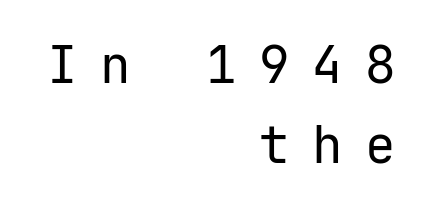
{"serif": "no", "italic": "no", "bold": "no", "weight": "regular", "width": "normal", "stroke_contrast": "low", "x_height": "medium", "monospaced": "yes", "underline": "no", "align": "right", "line_spacing": "normal", "line_spacing_ratio": 1.56, "letter_spacing": "wide", "letter_spacing_em": 0.44, "glyph_px": 51}
